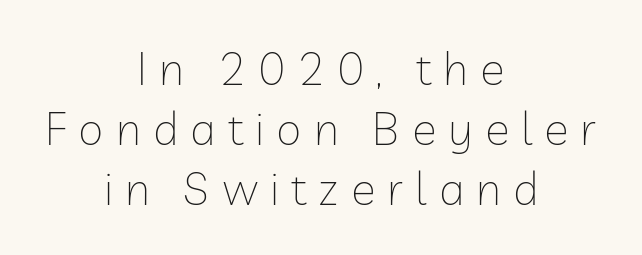
Display-style spreading of the glyphs; the letterfit is very open. Classification — sans serif. A typesetter would call this proportional, since set widths differ per character. What's the leading like? Ordinary, nothing unusual.
